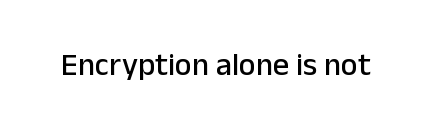
{"serif": "no", "italic": "no", "width": "normal", "stroke_contrast": "low", "x_height": "medium", "monospaced": "no", "underline": "no", "letter_spacing": "normal", "letter_spacing_em": 0.0, "glyph_px": 32}
